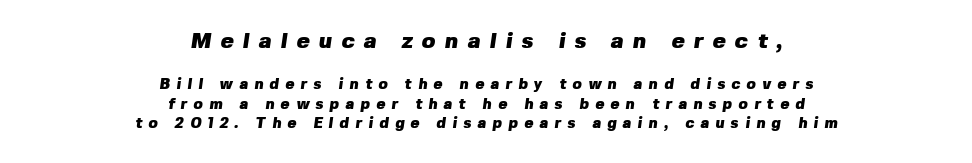
Q: Is the text bold? A: Yes.
Q: Is the text underlined? A: No.
Q: How is the paragraph aligned? A: Centered.
Q: Is the spacing between letters normal or unusually wide? A: Unusually wide.
Q: Is the spacing between lines tight, normal or loose? A: Normal.
Q: Which block of text is set in a larger size, the first (top) or the second (bottom)? A: The first (top) one.
